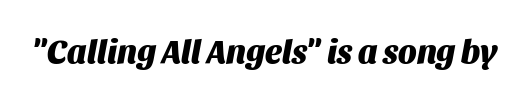
The image shows 33 px heavy type, italic (leaning right); set normal letter spacing, not underlined; medium stroke contrast and a large x-height.
